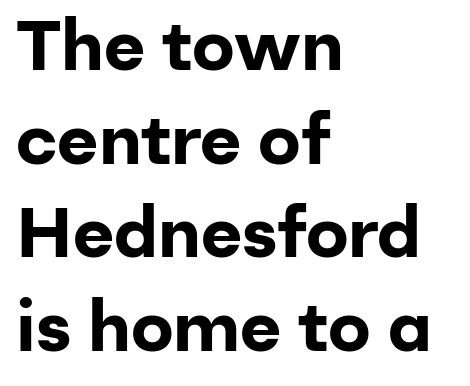
{"serif": "no", "italic": "no", "bold": "yes", "weight": "bold", "width": "normal", "stroke_contrast": "low", "x_height": "medium", "monospaced": "no", "underline": "no", "align": "left", "line_spacing": "normal", "line_spacing_ratio": 1.32, "letter_spacing": "normal", "letter_spacing_em": 0.0, "glyph_px": 71}
